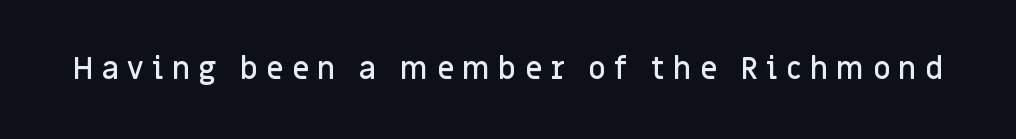
{"serif": "no", "italic": "no", "bold": "semi", "weight": "semibold", "width": "normal", "stroke_contrast": "low", "x_height": "large", "monospaced": "no", "underline": "no", "letter_spacing": "wide", "letter_spacing_em": 0.27, "glyph_px": 30}
